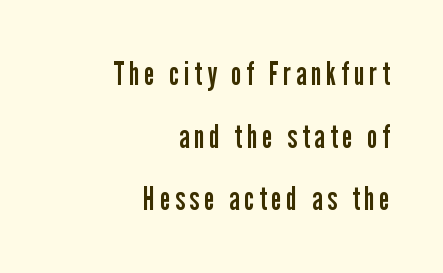
{"serif": "no", "italic": "no", "bold": "no", "weight": "regular", "width": "condensed", "stroke_contrast": "low", "x_height": "medium", "monospaced": "no", "underline": "no", "align": "right", "line_spacing": "loose", "line_spacing_ratio": 1.96, "glyph_px": 32}
